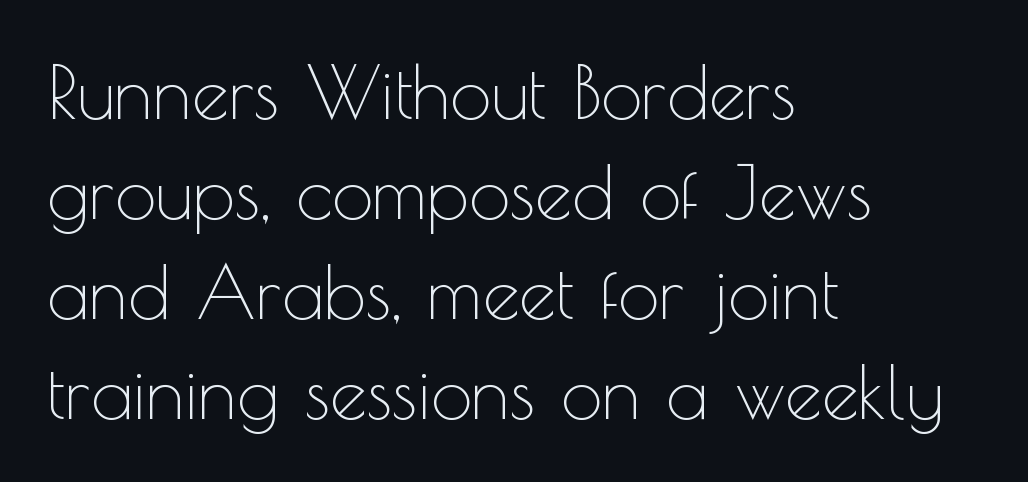
Think of a printed novel: that variable character pitch is what you see here. The specimen reads as upright at a glance. This reads as an unemphasized weight, regular at the heaviest. The type is set solid horizontally, with unmodified tracking. Regular leading. Is this a sans? Yes — the strokes have no serifs.
